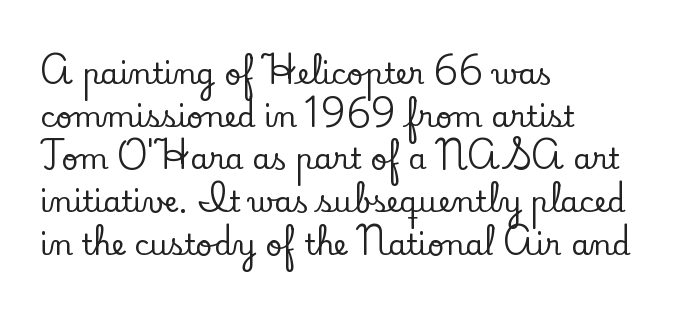
To sum up the face: it has serifs. Designer's note — italics off, roman on. Here the glyphs are tracked normally, forming tight word shapes. Rule under the text: the space is simply empty.
